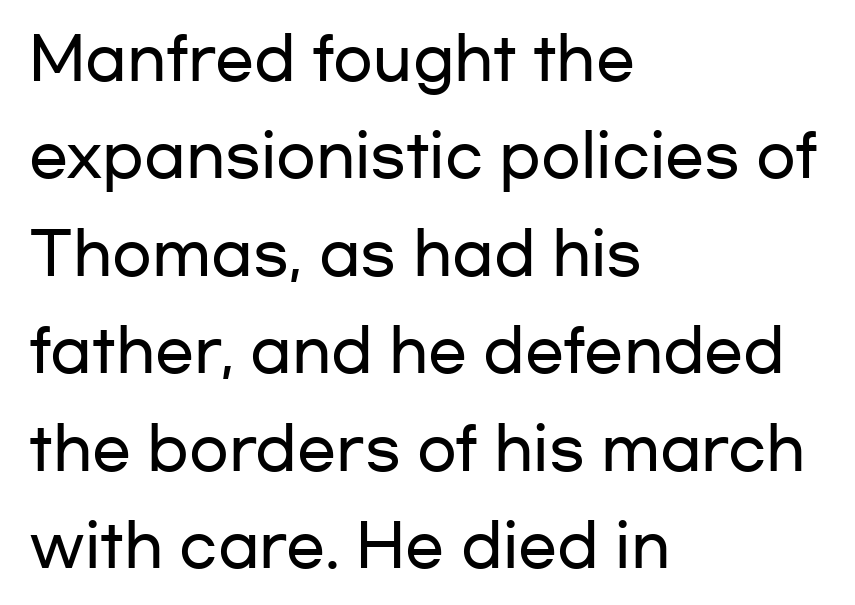
I'd call this a sans setting — the letters go barefoot. Letter spacing: default. Is the block centered? No — it sits flush against the left margin. This sample has the flowing, uneven cadence of proportional lettering. Descenders hang freely into open space.
